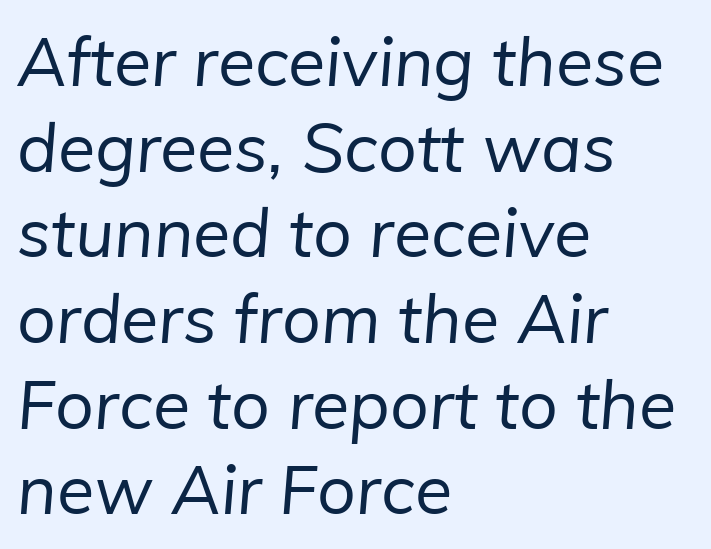
Honestly, the row spacing looks completely unremarkable. The characters display no serif detailing; their extremities are plain. Standard letterfit; no display-style spreading of the glyphs. No word sits above an underline. Each letter keeps its own natural width here, so spacing adapts to shape.
